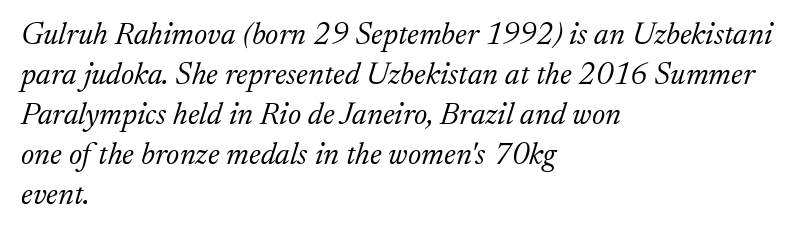
Line beginnings align vertically; line endings do not. Heft: none added — not bold. Font category for this specimen: serif. The passage shown is not underscored anywhere. Looking at the ascenders, they clearly lean. The face used here is rendered with its standard letterfit.
